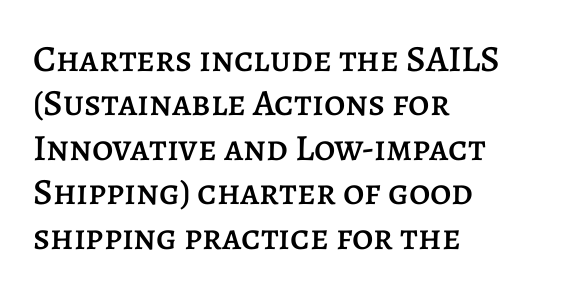
{"italic": "no", "width": "normal", "stroke_contrast": "low", "x_height": "large", "monospaced": "no", "underline": "no", "align": "left", "line_spacing_ratio": 1.2, "letter_spacing": "normal", "letter_spacing_em": 0.0, "glyph_px": 37}
